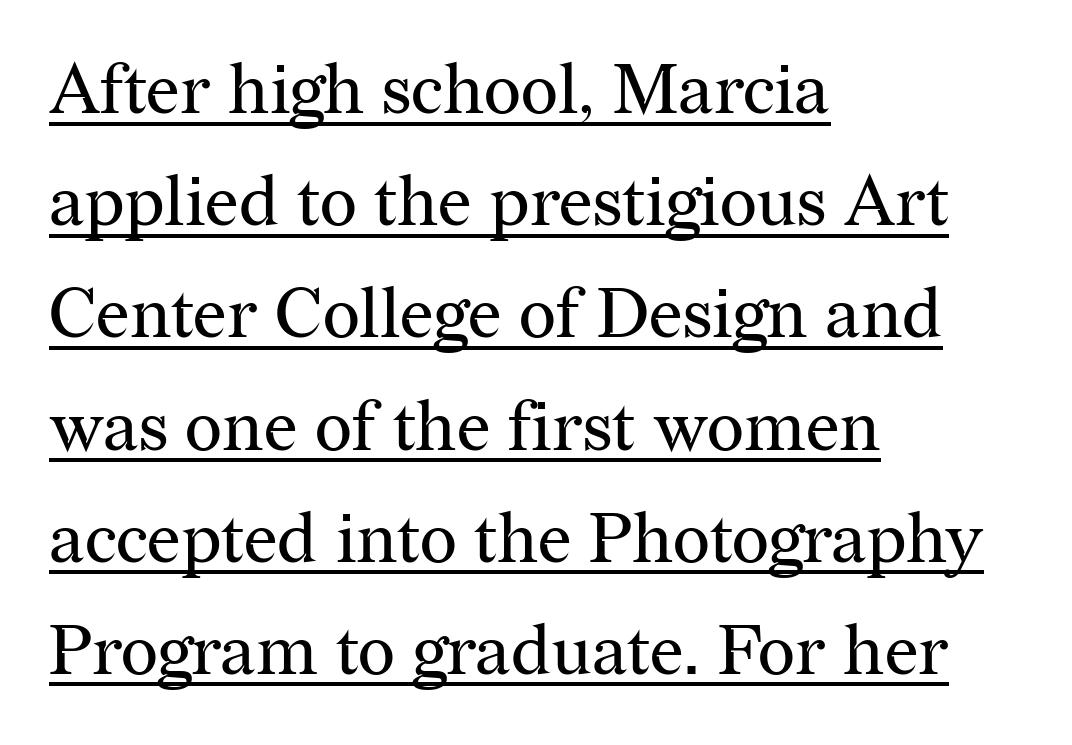
Q: Is the text bold? A: No.
Q: Is the text italic (slanted)? A: No, it is upright.
Q: Is the typeface a serif or a sans-serif typeface? A: Serif.
Q: Is the text underlined? A: Yes.
Q: How is the paragraph aligned? A: Left-aligned.
Q: Is the spacing between letters normal or unusually wide? A: Normal.
Q: Is the spacing between lines tight, normal or loose? A: Normal.
Q: Width (condensed, normal, or wide)? A: Normal.
Q: Stroke contrast? A: Medium.
Q: x-height? A: Medium.
Q: Monospaced? A: No.
